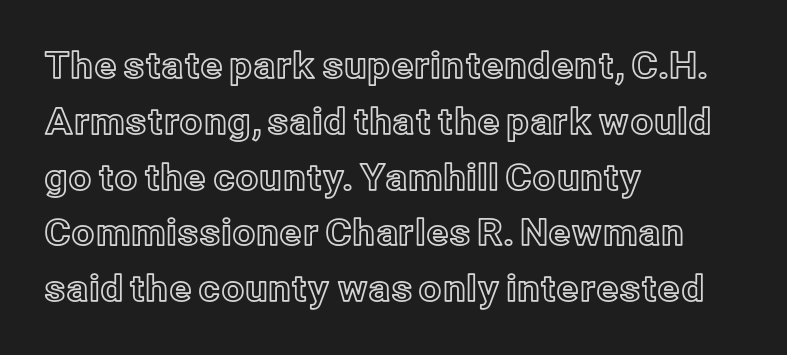
Q: Is the text italic (slanted)? A: No, it is upright.
Q: Is the text underlined? A: No.
Q: How is the paragraph aligned? A: Left-aligned.
Q: Is the spacing between letters normal or unusually wide? A: Normal.
Q: Is the spacing between lines tight, normal or loose? A: Normal.
Q: Width (condensed, normal, or wide)? A: Normal.
Q: x-height? A: Medium.
Q: Monospaced? A: No.
